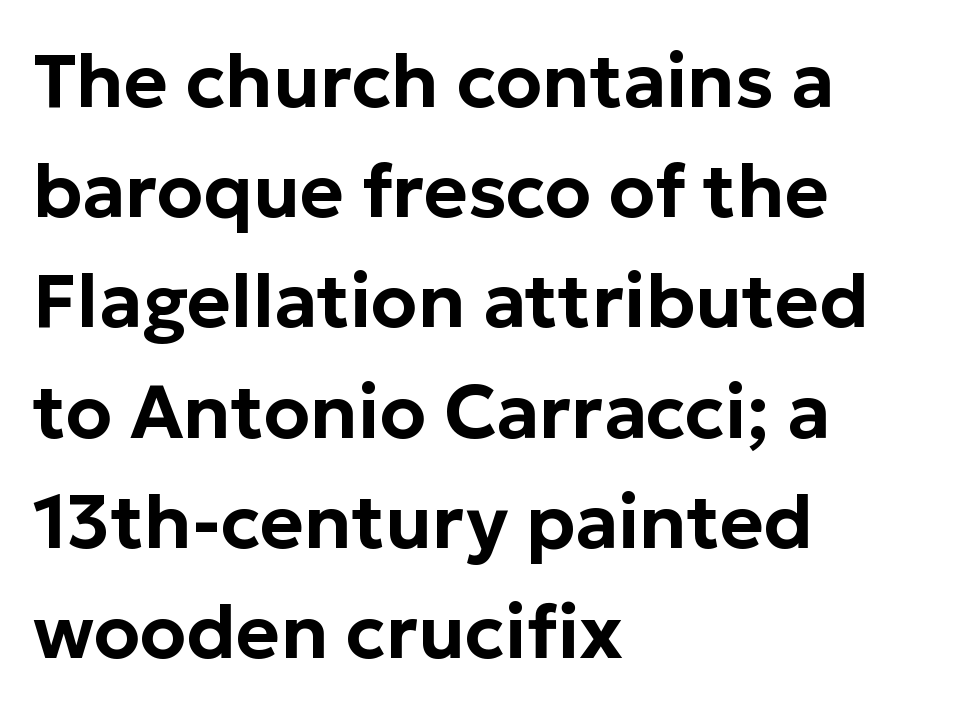
Q: Is the text italic (slanted)? A: No, it is upright.
Q: Is the typeface a serif or a sans-serif typeface? A: Sans-serif.
Q: Is the text underlined? A: No.
Q: How is the paragraph aligned? A: Left-aligned.
Q: Is the spacing between letters normal or unusually wide? A: Normal.
Q: Is the spacing between lines tight, normal or loose? A: Normal.
Q: Width (condensed, normal, or wide)? A: Normal.
Q: Stroke contrast? A: Low.
Q: x-height? A: Medium.
Q: Monospaced? A: No.
